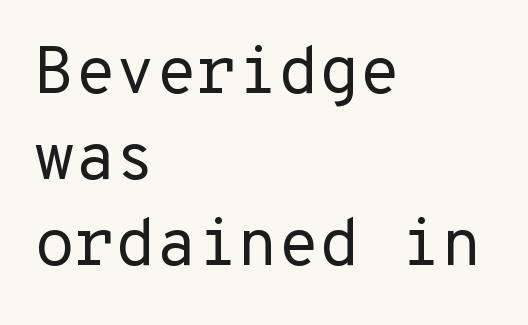
{"serif": "no", "italic": "no", "bold": "no", "weight": "regular", "width": "normal", "stroke_contrast": "low", "x_height": "medium", "underline": "no", "align": "left", "line_spacing": "normal", "line_spacing_ratio": 1.3, "letter_spacing": "normal", "letter_spacing_em": 0.0, "glyph_px": 66}
